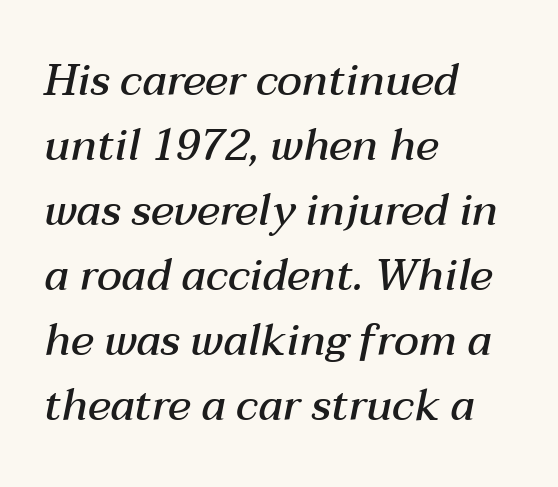
{"italic": "yes", "lean": "right", "slant_degrees": 12, "bold": "semi", "weight": "semibold", "width": "normal", "stroke_contrast": "medium", "x_height": "medium", "monospaced": "no", "underline": "no", "align": "left", "line_spacing": "normal", "line_spacing_ratio": 1.51, "letter_spacing": "normal", "letter_spacing_em": 0.0, "glyph_px": 43}
